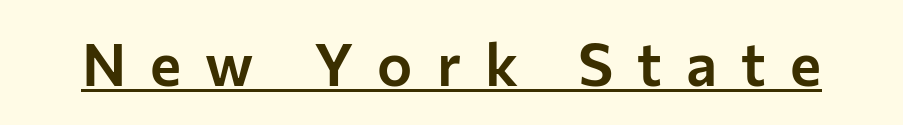
This rendering employs a face without finishing strokes, i.e., a sans-serif. Notice how the stems are strictly vertical — no italics here. There is plenty of visible air inserted between adjacent glyphs. This sample has the flowing, uneven cadence of proportional lettering. This rendering features underlined lettering.
